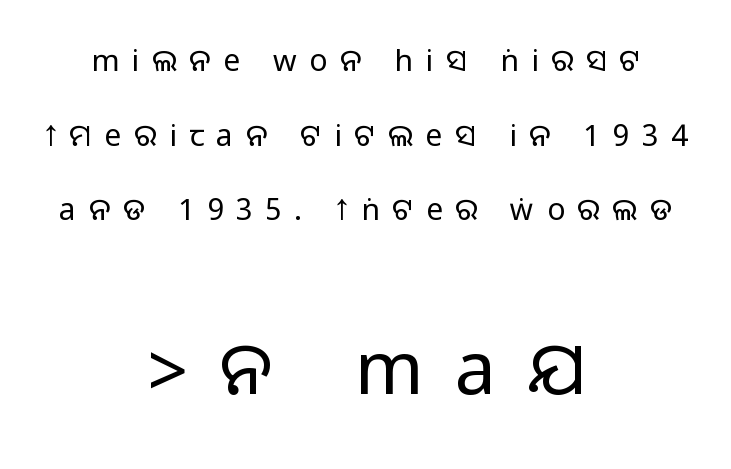
The image shows 74 px sans-serif type, upright; set centered, loose line spacing (2.49x), unusually wide letter spacing (+0.42 em), not underlined; the second (bottom) block is 2.47x larger; medium stroke contrast.
